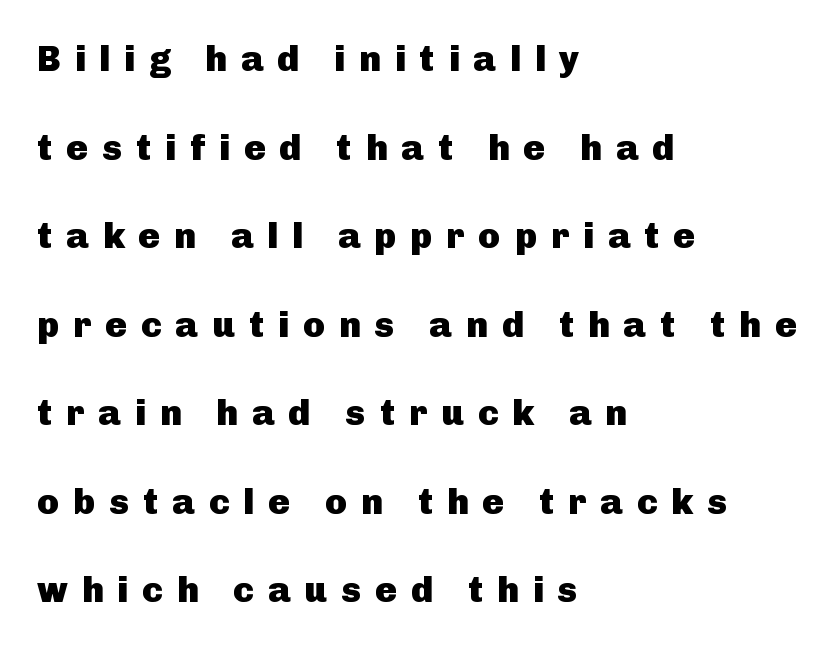
The image shows 36 px heavy sans-serif type, upright; set left-aligned, loose line spacing (2.46x), unusually wide letter spacing (+0.39 em), not underlined; low stroke contrast and a medium x-height.
